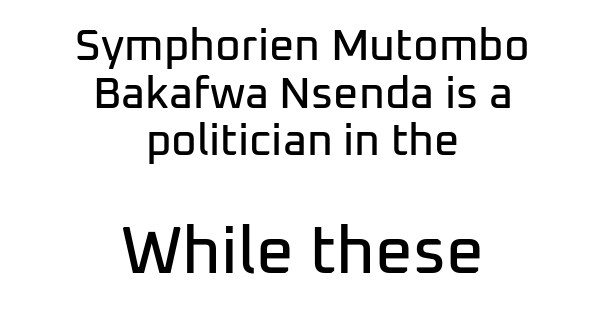
{"serif": "no", "italic": "no", "width": "normal", "stroke_contrast": "low", "x_height": "medium", "monospaced": "no", "underline": "no", "align": "center", "line_spacing": "tight", "line_spacing_ratio": 1.08, "letter_spacing": "normal", "letter_spacing_em": 0.0, "larger_block": "second", "size_ratio": 1.5, "glyph_px": 66}
